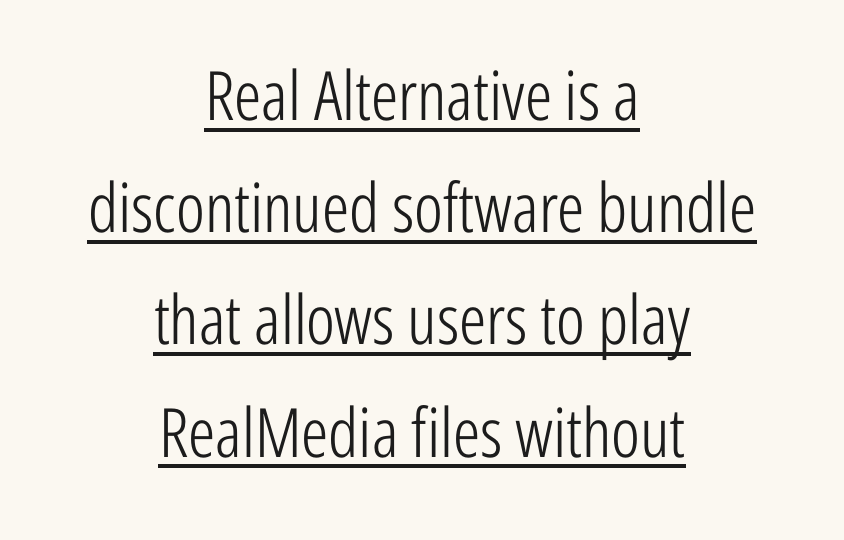
Q: Is the text bold? A: No.
Q: Is the text italic (slanted)? A: No, it is upright.
Q: Is the typeface a serif or a sans-serif typeface? A: Sans-serif.
Q: Is the text underlined? A: Yes.
Q: How is the paragraph aligned? A: Centered.
Q: Is the spacing between letters normal or unusually wide? A: Normal.
Q: Is the spacing between lines tight, normal or loose? A: Normal.
Q: Width (condensed, normal, or wide)? A: Condensed.
Q: Stroke contrast? A: Low.
Q: x-height? A: Medium.
Q: Monospaced? A: No.
